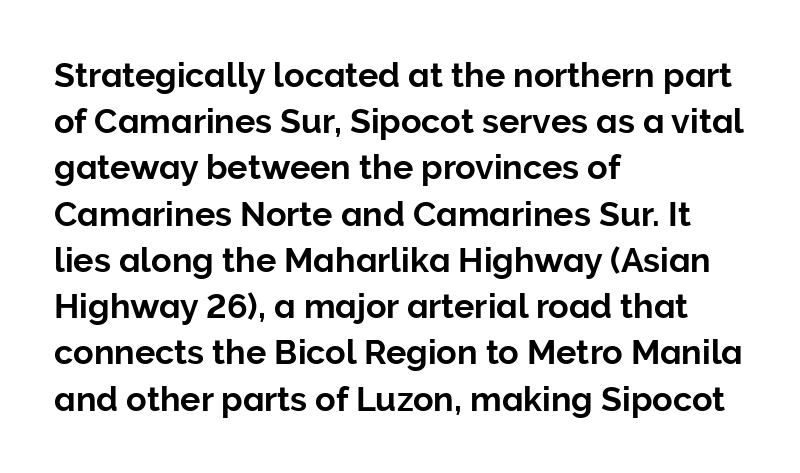
{"serif": "no", "italic": "no", "width": "normal", "stroke_contrast": "low", "x_height": "medium", "monospaced": "no", "underline": "no", "align": "left", "line_spacing": "normal", "line_spacing_ratio": 1.36, "letter_spacing": "normal", "letter_spacing_em": 0.0, "glyph_px": 34}
